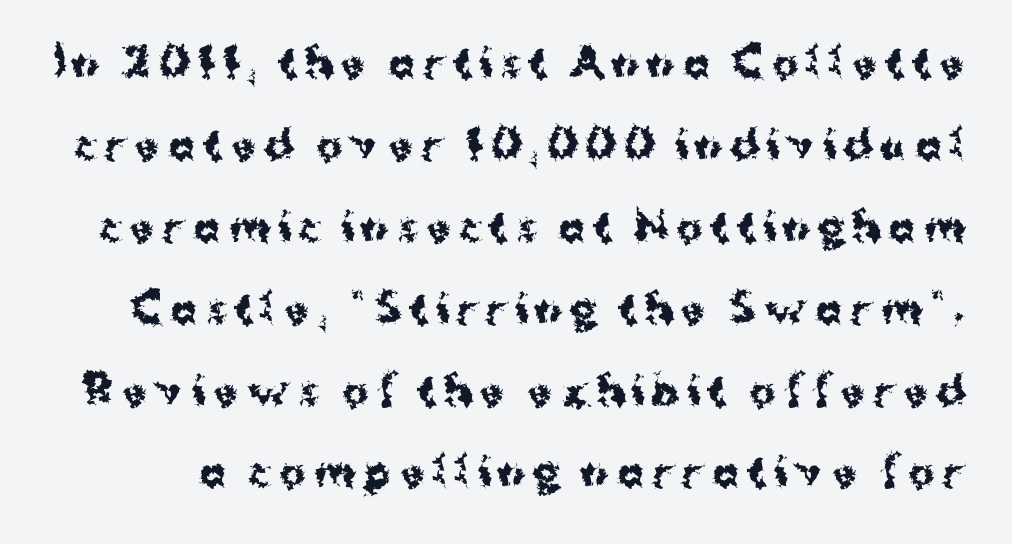
Baseline-to-baseline distance is far greater than the letter height. The string is rendered with underlining switched off. The letters are bold, with thick, heavy strokes. The letters carry no serifs — their stems end cleanly without finishing strokes.
